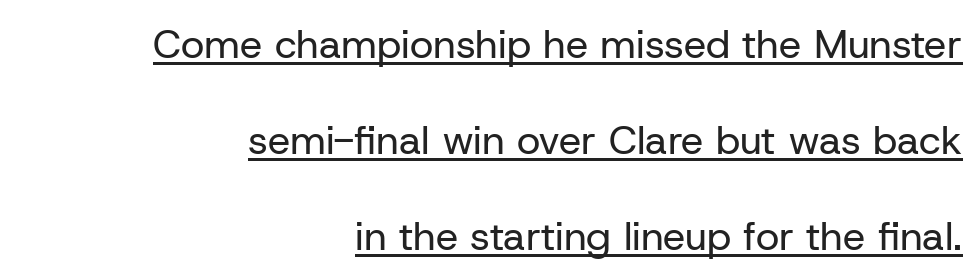
Stem width sits at or under what a default text font uses. Here the designer chose a conventional face with non-uniform glyph widths. Regarding serifs, this sample does without them. If you drew a ruler down the right edge, every line would touch it. Spacing between characters is what you'd get straight out of the box.
